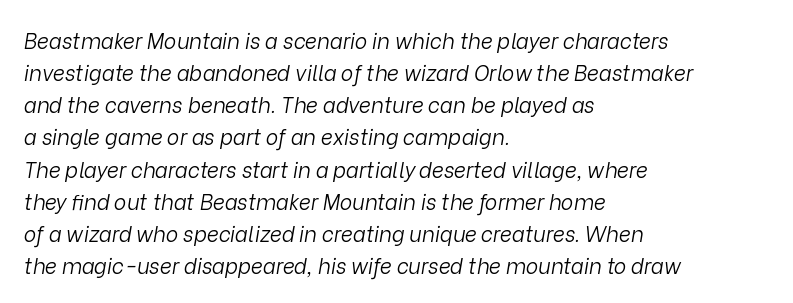
Q: Is the text bold? A: No.
Q: Is the text italic (slanted)? A: Yes, it leans right by about 9 degrees.
Q: Is the text underlined? A: No.
Q: How is the paragraph aligned? A: Left-aligned.
Q: Is the spacing between letters normal or unusually wide? A: Normal.
Q: Is the spacing between lines tight, normal or loose? A: Normal.
